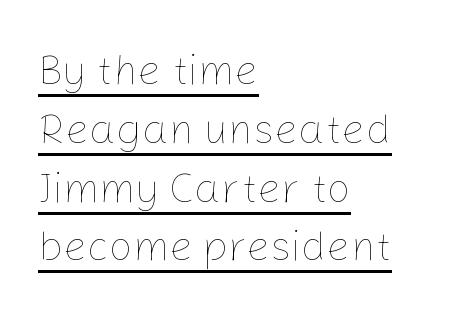
The image shows 42 px thin type, upright; set left-aligned, normal line spacing (1.4x), normal letter spacing, underlined; low stroke contrast and a medium x-height.
